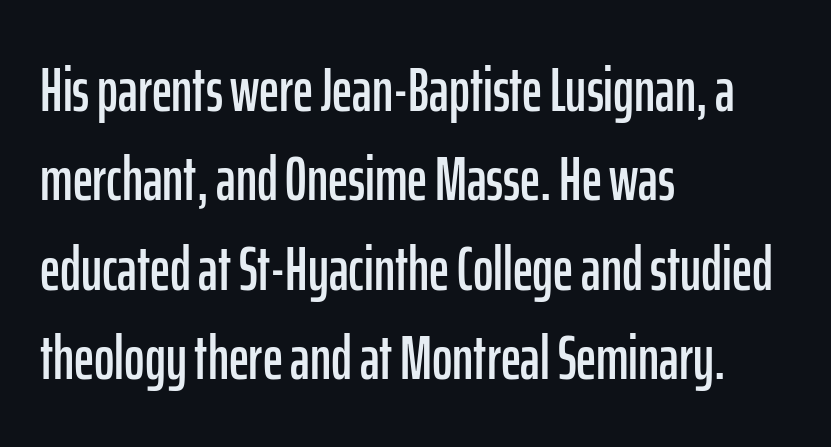
Q: Is the text italic (slanted)? A: No, it is upright.
Q: Is the typeface a serif or a sans-serif typeface? A: Sans-serif.
Q: Is the text underlined? A: No.
Q: How is the paragraph aligned? A: Left-aligned.
Q: Is the spacing between letters normal or unusually wide? A: Normal.
Q: Is the spacing between lines tight, normal or loose? A: Normal.
Q: Width (condensed, normal, or wide)? A: Condensed.
Q: Stroke contrast? A: Low.
Q: x-height? A: Medium.
Q: Monospaced? A: No.
